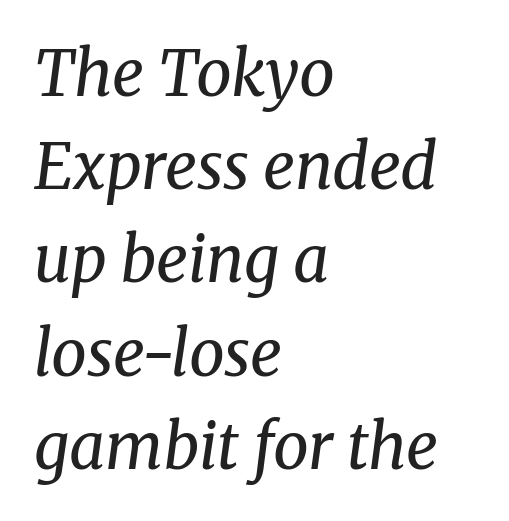
The string is rendered with underlining switched off. The lines in this sample share a left origin and differ only in where they stop. Leading: standard. Is the stroke heavy? The answer is a plain regular-or-lighter. You can tell it's italic because the verticals aren't actually vertical.
